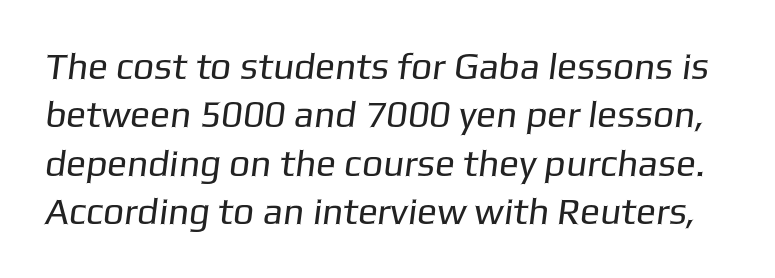
The image shows 37 px regular-weight sans-serif type; set normal line spacing (1.31x), normal letter spacing, not underlined; low stroke contrast and a medium x-height.
